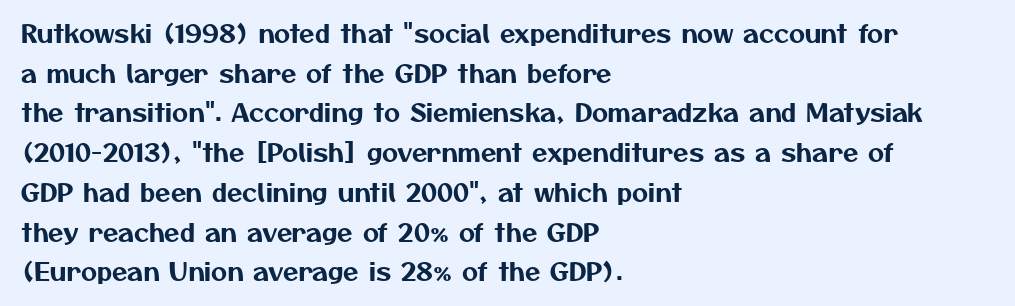
Q: Is the text underlined? A: No.
Q: How is the paragraph aligned? A: Left-aligned.
Q: Is the spacing between letters normal or unusually wide? A: Normal.
Q: Is the spacing between lines tight, normal or loose? A: Normal.
